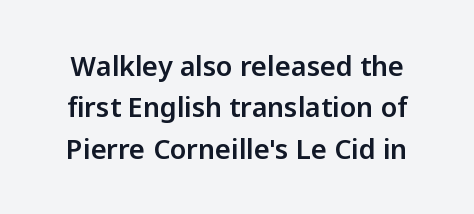
{"italic": "no", "underline": "no", "line_spacing": "normal", "line_spacing_ratio": 1.53, "letter_spacing": "normal", "letter_spacing_em": 0.0, "glyph_px": 27}
